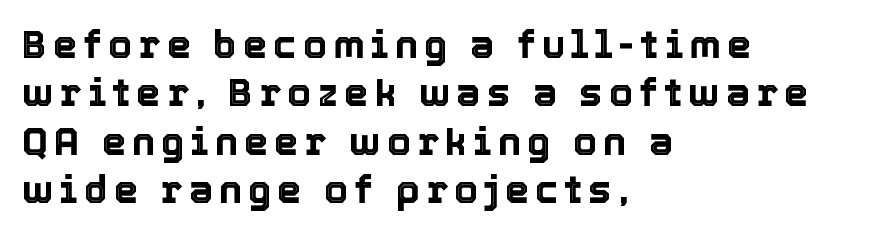
These lines are rendered in a variable-pitch font. Every row of glyphs begins at an identical x-position on the left. The lettering holds an erect, upright posture throughout. No word sits above an underline.
